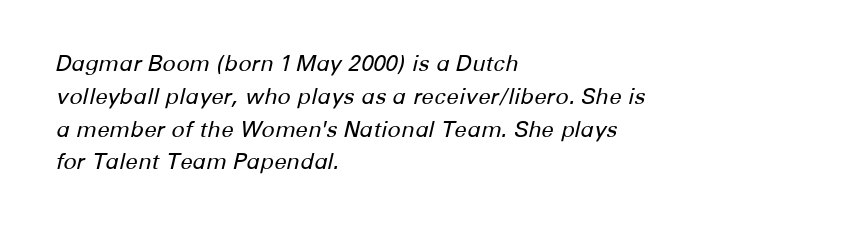
The image shows 22 px text type, italic (leaning right); set left-aligned, normal line spacing (1.49x), normal letter spacing, not underlined.
